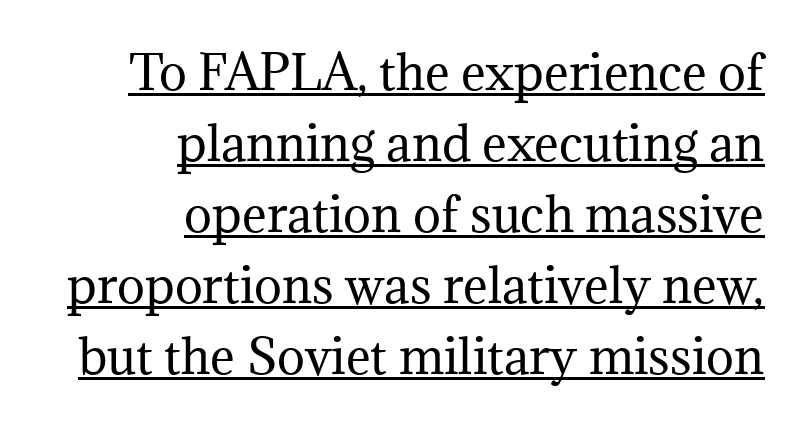
The sample's only ornament is a line tracing under the words. This is roman type, the default non-slanted kind. Proportional: the letters do not fall into vertical columns. Serifs: yes, visible at the terminals of the letterforms. The typeface has the unassuming heft of standard copy or less. Teacher's note: observe the even right margin — that is flush-right alignment.
